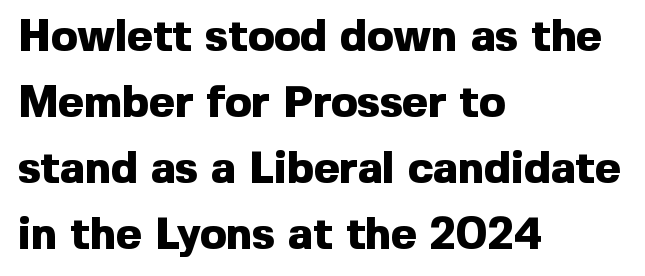
{"serif": "no", "italic": "no", "bold": "yes", "weight": "heavy", "width": "normal", "x_height": "medium", "monospaced": "no", "underline": "no", "align": "left", "line_spacing": "normal", "line_spacing_ratio": 1.5, "letter_spacing": "normal", "letter_spacing_em": 0.0, "glyph_px": 44}
